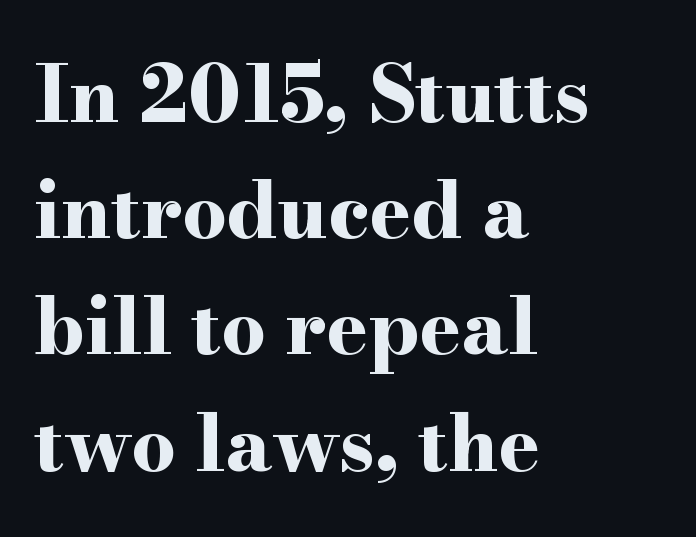
{"serif": "yes", "italic": "no", "bold": "yes", "weight": "bold", "width": "wide", "stroke_contrast": "high", "x_height": "small", "monospaced": "no", "underline": "no", "align": "left", "line_spacing": "normal", "line_spacing_ratio": 1.49, "letter_spacing": "normal", "letter_spacing_em": 0.0, "glyph_px": 78}
